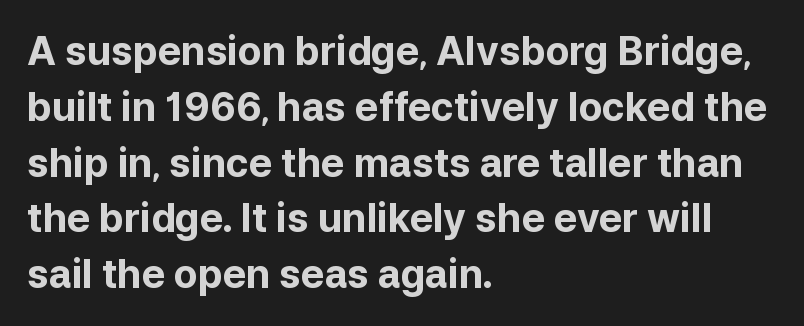
Upright lettering throughout. Reading down the block, your eye returns to a fixed left position each line. Compared with typical paragraphs, the rows here are spaced about the same. You could call the tracking neutral — neither tight nor loose. Has an underline been added? It has not.
